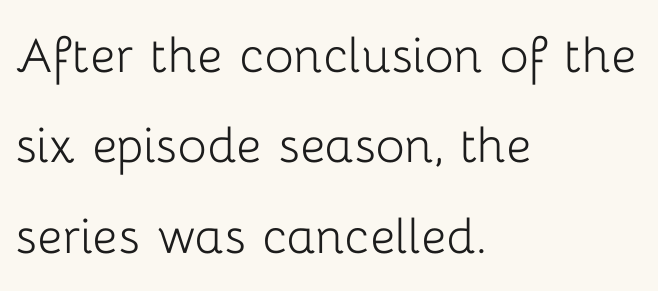
Q: Is the text bold? A: No.
Q: Is the text italic (slanted)? A: No, it is upright.
Q: Is the typeface a serif or a sans-serif typeface? A: Sans-serif.
Q: Is the text underlined? A: No.
Q: How is the paragraph aligned? A: Left-aligned.
Q: Is the spacing between letters normal or unusually wide? A: Normal.
Q: Is the spacing between lines tight, normal or loose? A: Normal.
Q: Width (condensed, normal, or wide)? A: Normal.
Q: Stroke contrast? A: Low.
Q: x-height? A: Medium.
Q: Monospaced? A: No.
